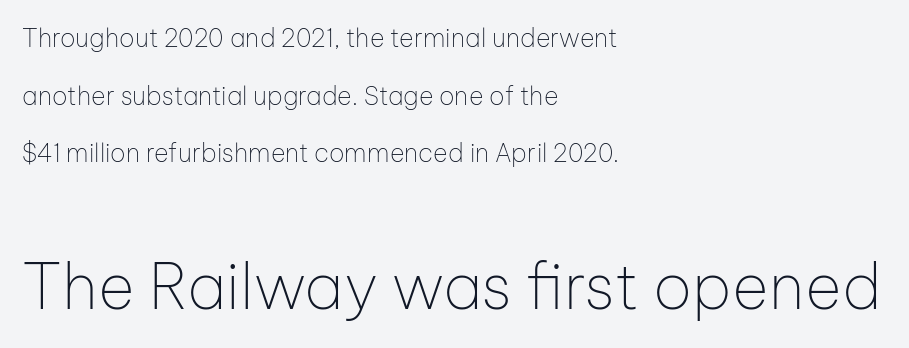
{"serif": "no", "italic": "no", "bold": "no", "weight": "thin", "width": "normal", "stroke_contrast": "low", "x_height": "medium", "monospaced": "no", "underline": "no", "align": "left", "line_spacing": "loose", "line_spacing_ratio": 2.31, "letter_spacing": "normal", "letter_spacing_em": 0.0, "larger_block": "second", "size_ratio": 2.52, "glyph_px": 63}
